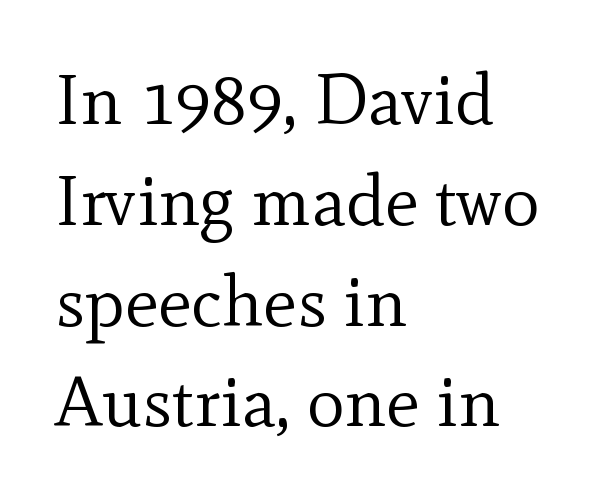
{"serif": "yes", "italic": "no", "bold": "no", "weight": "regular", "width": "normal", "x_height": "small", "monospaced": "no", "underline": "no", "align": "left", "line_spacing": "normal", "line_spacing_ratio": 1.42, "letter_spacing": "normal", "letter_spacing_em": 0.0, "glyph_px": 71}
